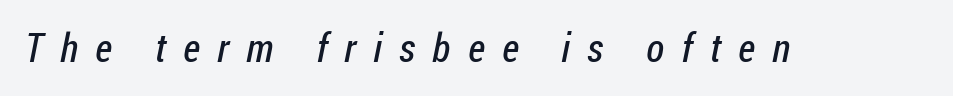
Q: Is the text bold? A: No.
Q: Is the typeface a serif or a sans-serif typeface? A: Sans-serif.
Q: Is the text underlined? A: No.
Q: Is the spacing between letters normal or unusually wide? A: Unusually wide.
Q: Width (condensed, normal, or wide)? A: Condensed.
Q: Stroke contrast? A: Low.
Q: x-height? A: Medium.
Q: Monospaced? A: No.
